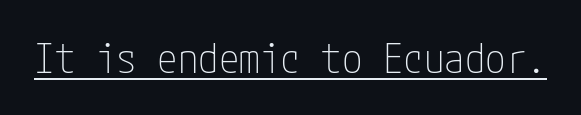
Default kerning and tracking; the words read as compact shapes. The font sits on the lighter half of the weight spectrum, regular included. The lettering is marked with a stroke running underneath it. Serif or sans? Sans — the stroke terminals are bare.
